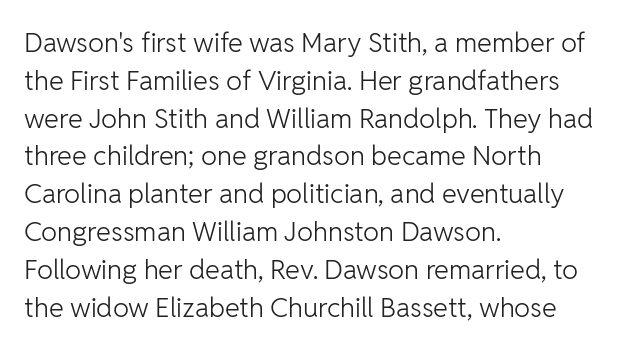
{"italic": "no", "bold": "no", "underline": "no", "align": "left", "line_spacing": "normal", "line_spacing_ratio": 1.4, "letter_spacing": "normal", "letter_spacing_em": 0.0, "glyph_px": 27}
